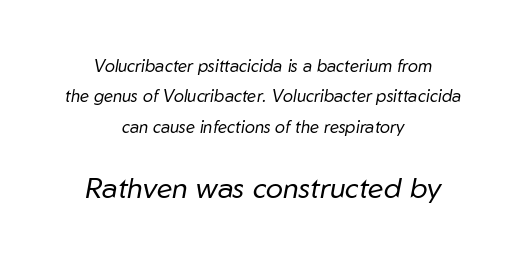
The image shows 29 px regular-weight type, italic (leaning right); set centered, line spacing 1.78x, normal letter spacing, not underlined; the second (bottom) block is 1.71x larger; low stroke contrast and a medium x-height.
